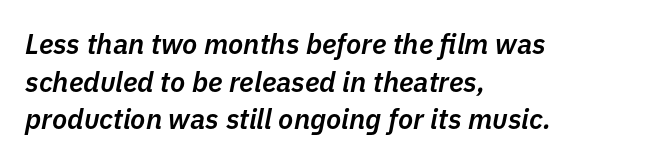
Q: Is the text bold? A: Semi-bold.
Q: Is the text italic (slanted)? A: Yes, it leans right by about 11 degrees.
Q: Is the text underlined? A: No.
Q: How is the paragraph aligned? A: Left-aligned.
Q: Is the spacing between letters normal or unusually wide? A: Normal.
Q: Is the spacing between lines tight, normal or loose? A: Normal.
Q: Width (condensed, normal, or wide)? A: Normal.
Q: Stroke contrast? A: Low.
Q: x-height? A: Medium.
Q: Monospaced? A: No.
